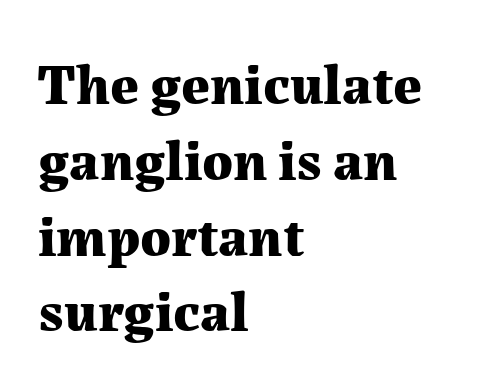
Q: Is the text bold? A: Yes.
Q: Is the text italic (slanted)? A: No, it is upright.
Q: Is the typeface a serif or a sans-serif typeface? A: Serif.
Q: Is the text underlined? A: No.
Q: How is the paragraph aligned? A: Left-aligned.
Q: Is the spacing between letters normal or unusually wide? A: Normal.
Q: Is the spacing between lines tight, normal or loose? A: Normal.
Q: Width (condensed, normal, or wide)? A: Normal.
Q: Stroke contrast? A: Medium.
Q: x-height? A: Medium.
Q: Monospaced? A: No.
